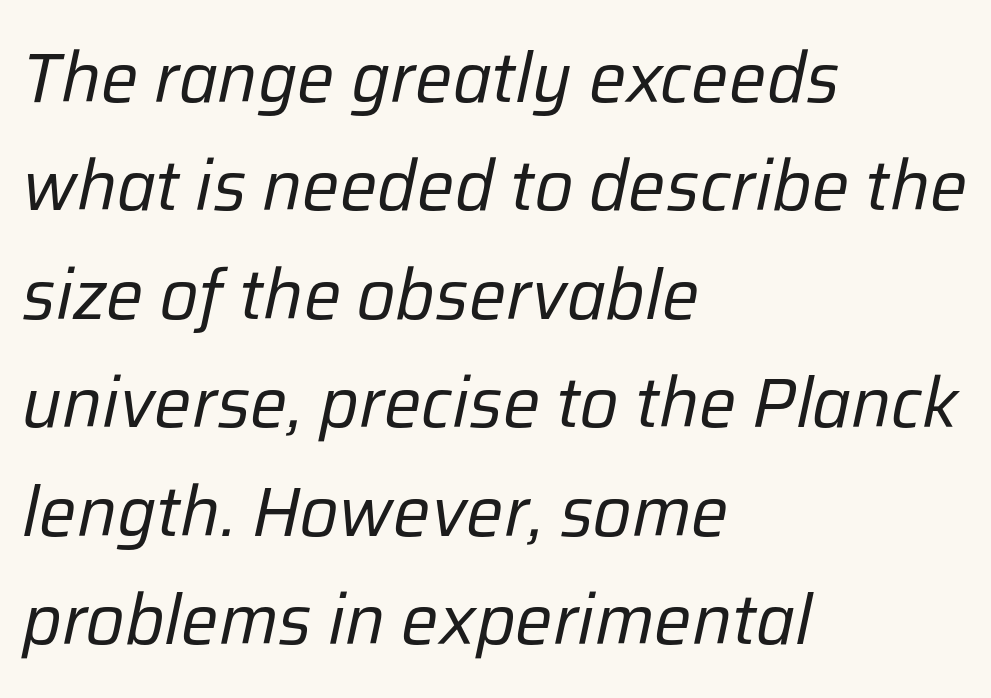
Q: Is the text bold? A: No.
Q: Is the text italic (slanted)? A: Yes, it leans right by about 12 degrees.
Q: Is the text underlined? A: No.
Q: How is the paragraph aligned? A: Left-aligned.
Q: Is the spacing between letters normal or unusually wide? A: Normal.
Q: Is the spacing between lines tight, normal or loose? A: Normal.
Q: Width (condensed, normal, or wide)? A: Normal.
Q: Stroke contrast? A: Low.
Q: x-height? A: Medium.
Q: Monospaced? A: No.
